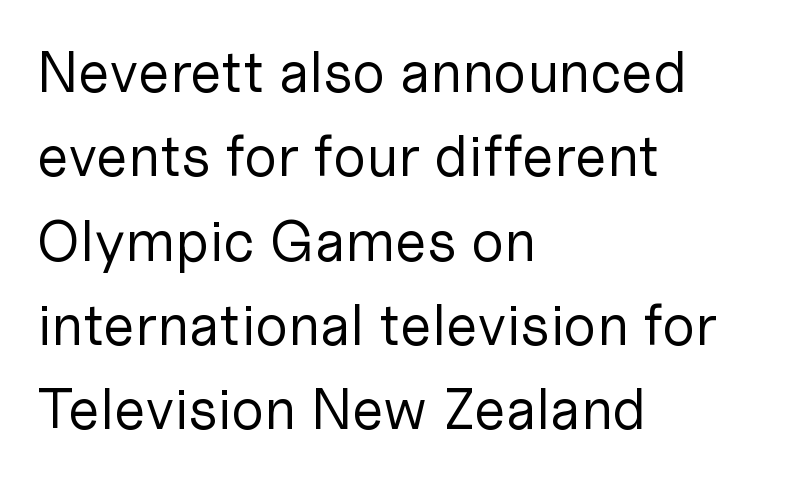
The image shows 57 px regular-weight sans-serif type, upright; set left-aligned, normal line spacing (1.48x), normal letter spacing, not underlined; low stroke contrast and a medium x-height.
